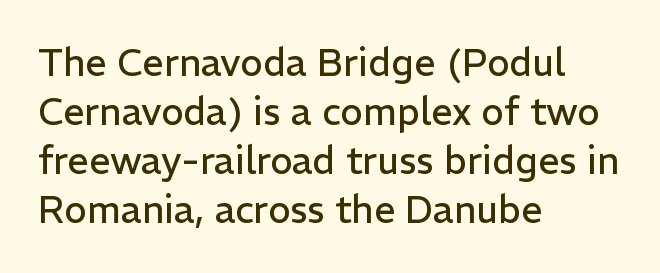
{"serif": "no", "italic": "no", "bold": "no", "weight": "regular", "width": "normal", "stroke_contrast": "low", "x_height": "medium", "monospaced": "no", "underline": "no", "align": "left", "line_spacing": "normal", "line_spacing_ratio": 1.29, "letter_spacing": "normal", "letter_spacing_em": 0.0, "glyph_px": 38}
